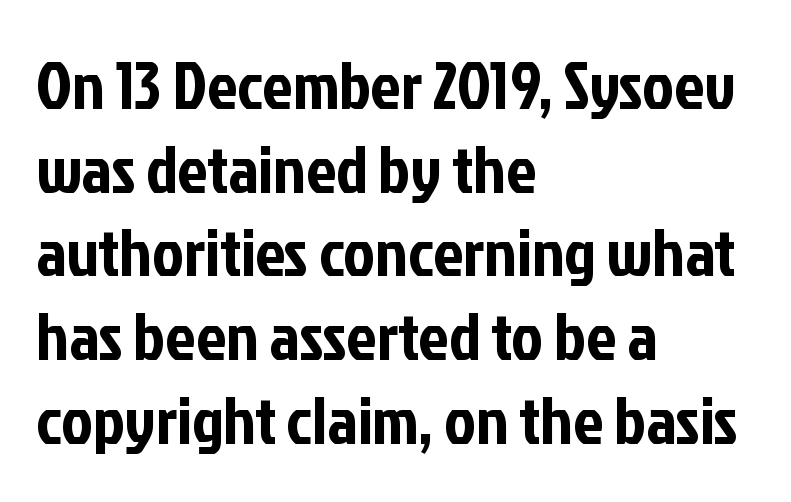
Where is the straight margin? On the left. Line spacing here is normal. Letter spacing: default. You could not count columns in this text — the font is proportionally spaced.
